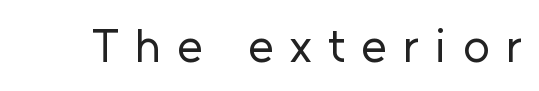
{"serif": "no", "italic": "no", "bold": "no", "weight": "regular", "width": "normal", "stroke_contrast": "low", "x_height": "medium", "monospaced": "no", "underline": "no", "letter_spacing": "wide", "letter_spacing_em": 0.35, "glyph_px": 47}
